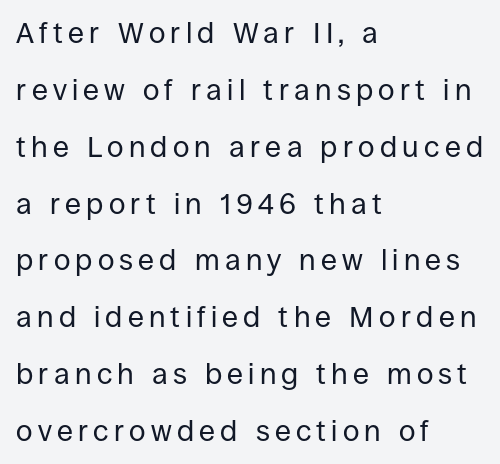
Is this a fixed-width face? No — the glyphs have proportional, varying widths. A bare baseline throughout the passage. Vertical strokes here are truly vertical. In CSS terms this would be text-align: left. Is this a heavy cut? Hardly; it is regular or lighter. Honestly, the rows look like they've been pulled way apart.
